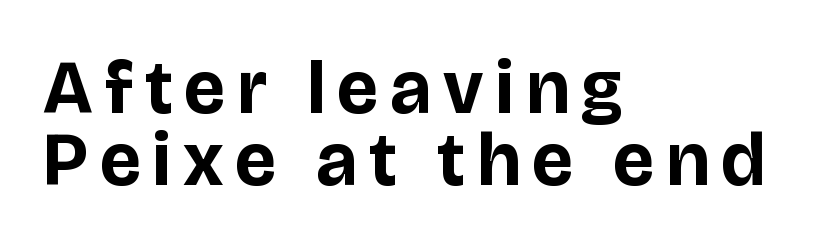
The image shows 75 px bold sans-serif type, upright; set left-aligned, tight line spacing (0.96x), not underlined; low stroke contrast and a large x-height.
